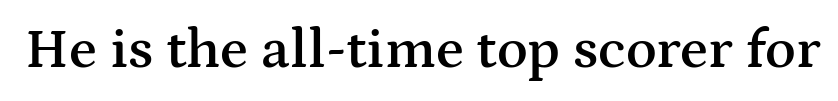
The image shows 57 px semibold, wide serif type, upright; set normal letter spacing, not underlined; medium stroke contrast and a medium x-height.
